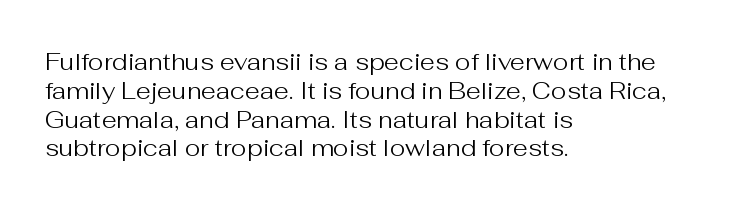
Q: Is the text bold? A: No.
Q: Is the text italic (slanted)? A: No, it is upright.
Q: Is the text underlined? A: No.
Q: How is the paragraph aligned? A: Left-aligned.
Q: Is the spacing between letters normal or unusually wide? A: Normal.
